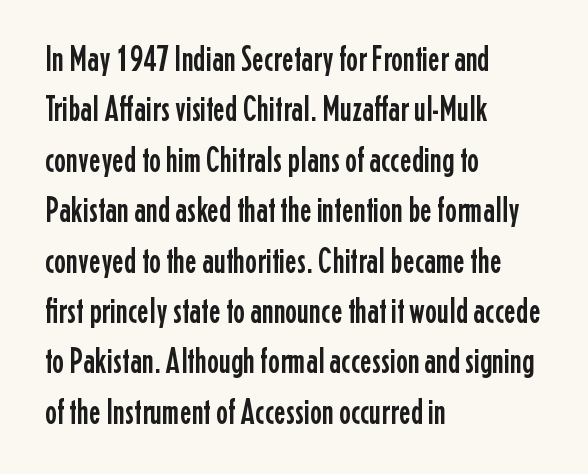
When letters stand straight like this, we call the style roman or upright. Does the type have serifs? No, each stem ends abruptly. Regular leading. Observe the ordinary spacing: letters are neighbours, not strangers. These lines are rendered in a variable-pitch font. The baseline area is clear.
